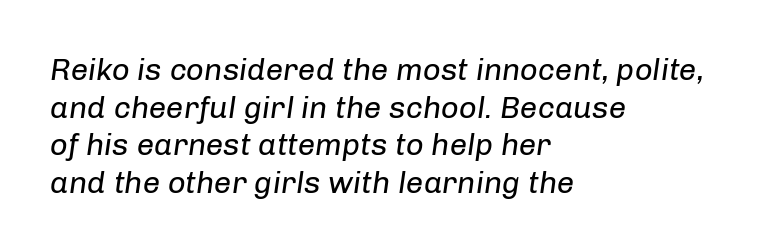
{"italic": "yes", "lean": "right", "slant_degrees": 8, "bold": "no", "weight": "regular", "width": "normal", "stroke_contrast": "low", "x_height": "medium", "monospaced": "no", "underline": "no", "align": "left", "line_spacing_ratio": 1.21, "letter_spacing": "normal", "letter_spacing_em": 0.0, "glyph_px": 31}
